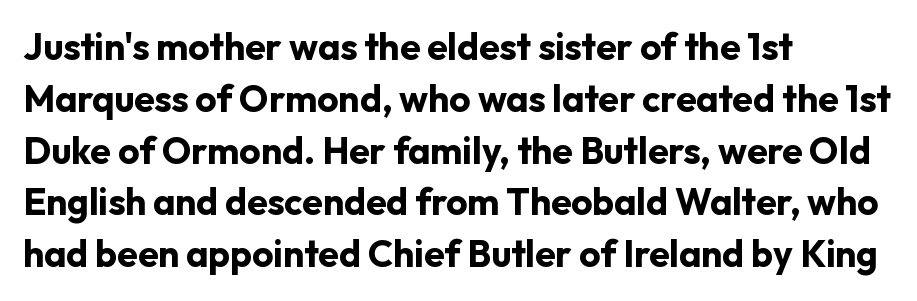
{"serif": "no", "italic": "no", "bold": "yes", "weight": "bold", "width": "normal", "stroke_contrast": "low", "x_height": "medium", "monospaced": "no", "underline": "no", "align": "left", "line_spacing": "normal", "line_spacing_ratio": 1.4, "letter_spacing": "normal", "letter_spacing_em": 0.0, "glyph_px": 37}
